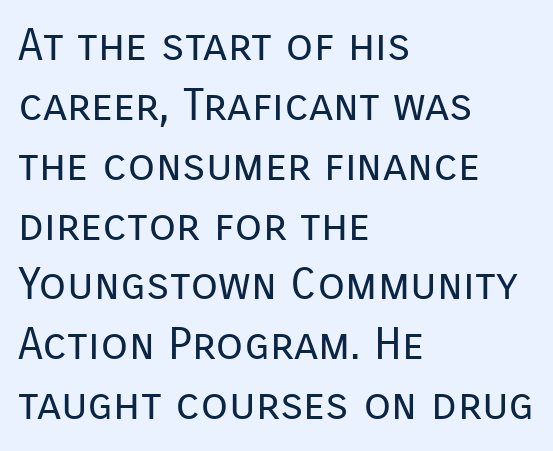
{"serif": "no", "italic": "no", "bold": "no", "weight": "regular", "width": "normal", "stroke_contrast": "low", "x_height": "medium", "monospaced": "no", "underline": "no", "align": "left", "line_spacing": "normal", "line_spacing_ratio": 1.33, "letter_spacing": "normal", "letter_spacing_em": 0.0, "glyph_px": 45}
